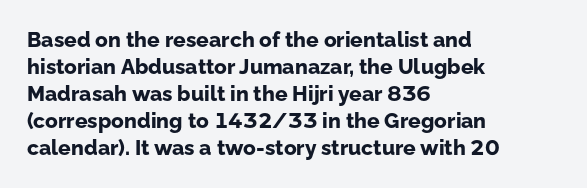
{"italic": "no", "bold": "yes", "underline": "no", "align": "left", "line_spacing": "normal", "line_spacing_ratio": 1.29, "letter_spacing": "normal", "letter_spacing_em": 0.0, "glyph_px": 21}
